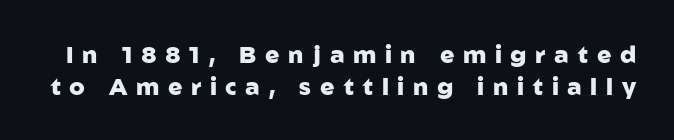
This sample uses an upright cut, with every glyph sitting square on the baseline. Tracking value appears strongly positive — letters spread wide. Vertical spacing — default. Plenty of ink on the page — the face is bold. The space directly below the letters is spotless.
